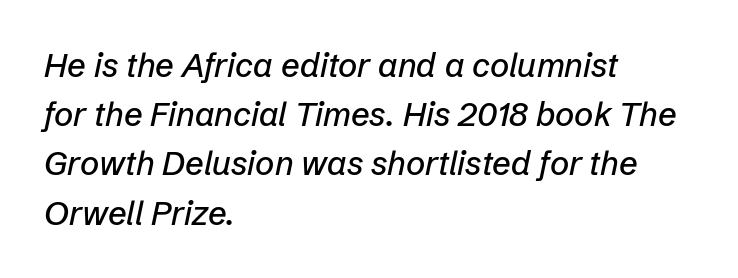
{"italic": "yes", "lean": "right", "slant_degrees": 12, "width": "normal", "stroke_contrast": "low", "x_height": "medium", "monospaced": "no", "underline": "no", "align": "left", "line_spacing": "normal", "line_spacing_ratio": 1.49, "letter_spacing": "normal", "letter_spacing_em": 0.0, "glyph_px": 33}
